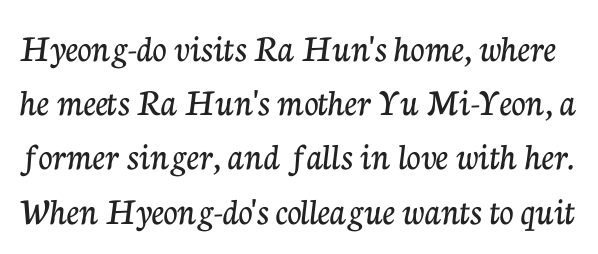
The image shows 39 px serif type; set normal line spacing (1.39x), normal letter spacing, not underlined; low stroke contrast and a medium x-height.
